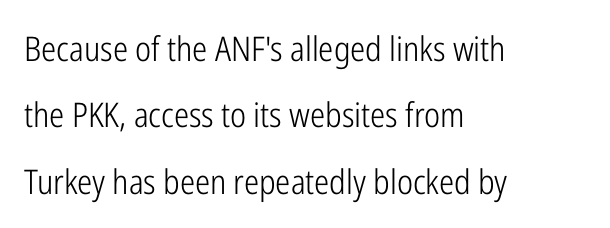
Q: Is the text bold? A: No.
Q: Is the text italic (slanted)? A: No, it is upright.
Q: Is the typeface a serif or a sans-serif typeface? A: Sans-serif.
Q: Is the text underlined? A: No.
Q: How is the paragraph aligned? A: Left-aligned.
Q: Is the spacing between letters normal or unusually wide? A: Normal.
Q: Is the spacing between lines tight, normal or loose? A: Loose.
Q: Width (condensed, normal, or wide)? A: Condensed.
Q: Stroke contrast? A: Low.
Q: x-height? A: Medium.
Q: Monospaced? A: No.
